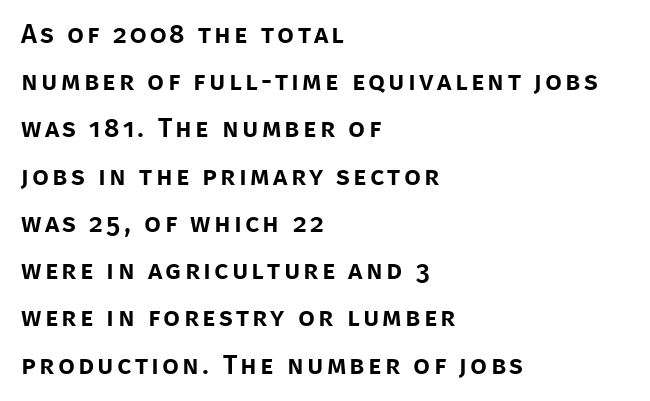
Q: Is the text italic (slanted)? A: No, it is upright.
Q: Is the text underlined? A: No.
Q: How is the paragraph aligned? A: Left-aligned.
